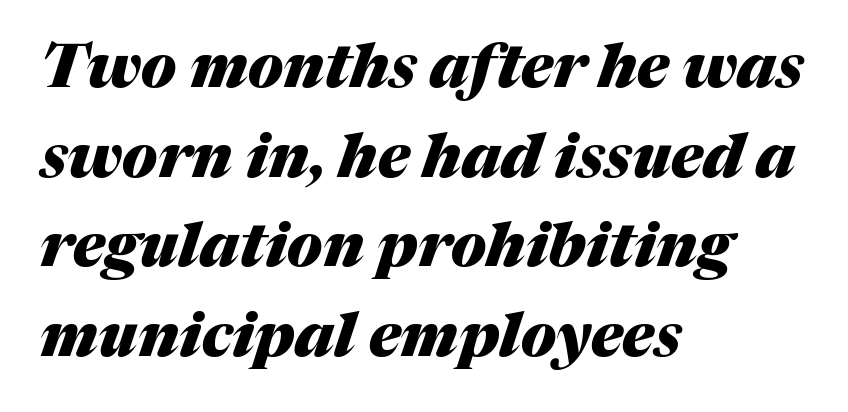
The image shows 61 px heavy type, italic (leaning right); set left-aligned, normal line spacing (1.47x), normal letter spacing, not underlined; medium stroke contrast and a medium x-height.
